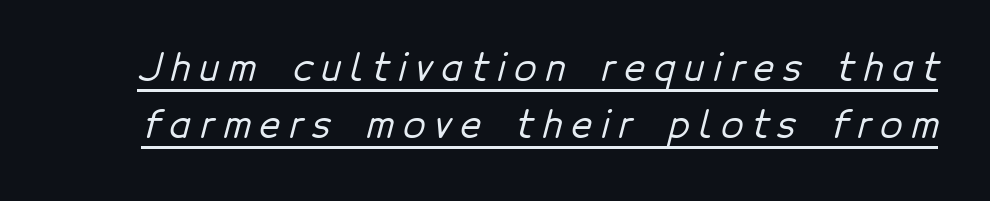
{"serif": "no", "width": "normal", "stroke_contrast": "low", "x_height": "medium", "monospaced": "no", "underline": "yes", "line_spacing": "normal", "line_spacing_ratio": 1.59, "letter_spacing": "wide", "letter_spacing_em": 0.25, "glyph_px": 36}
